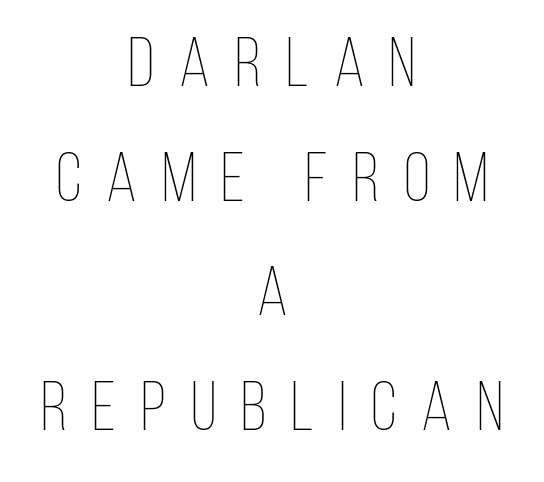
Q: Is the text bold? A: No.
Q: Is the text italic (slanted)? A: No, it is upright.
Q: Is the text underlined? A: No.
Q: How is the paragraph aligned? A: Centered.
Q: Is the spacing between letters normal or unusually wide? A: Unusually wide.
Q: Is the spacing between lines tight, normal or loose? A: Normal.
Q: Width (condensed, normal, or wide)? A: Condensed.
Q: Stroke contrast? A: Low.
Q: x-height? A: Large.
Q: Monospaced? A: No.
